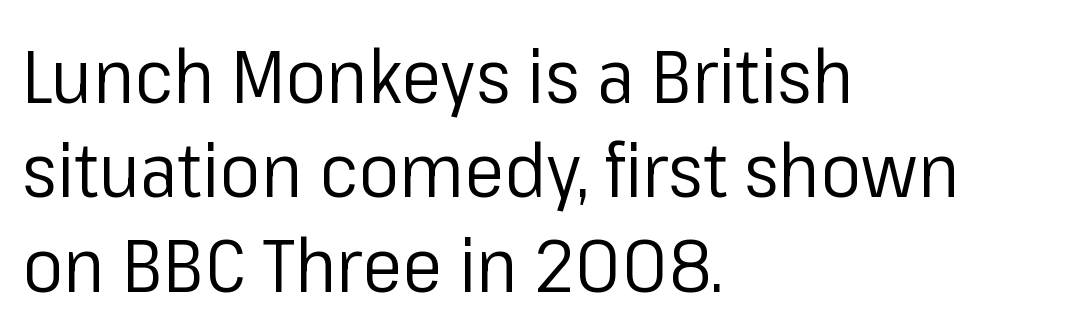
{"serif": "no", "italic": "no", "bold": "no", "weight": "regular", "width": "normal", "stroke_contrast": "low", "x_height": "medium", "monospaced": "no", "underline": "no", "align": "left", "line_spacing": "normal", "line_spacing_ratio": 1.26, "letter_spacing": "normal", "letter_spacing_em": 0.0, "glyph_px": 75}
